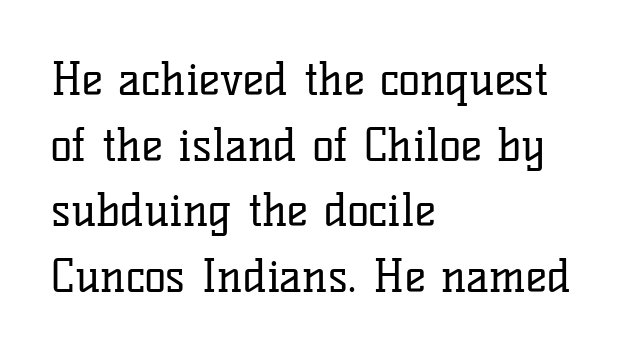
Think of a printed novel: that variable character pitch is what you see here. Style check: upright. Has an underline been added? It has not. This is not heavy type; no bold has been used. Old-style or modern, the face here clearly has serifs. Does the leading feel generous? No, just average.
